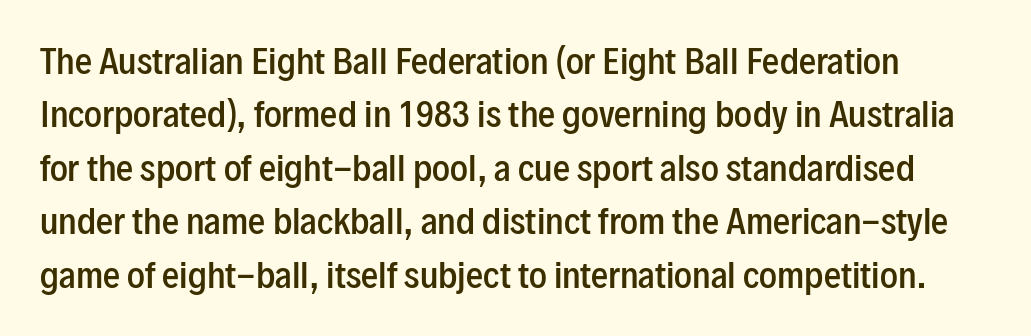
Compared with typical body copy, the letter spacing here is the same. What's the leading like? Ordinary, nothing unusual. Letterform terminals end flat and unadorned throughout the passage. The passage shown is semibold, sitting just below true bold.
